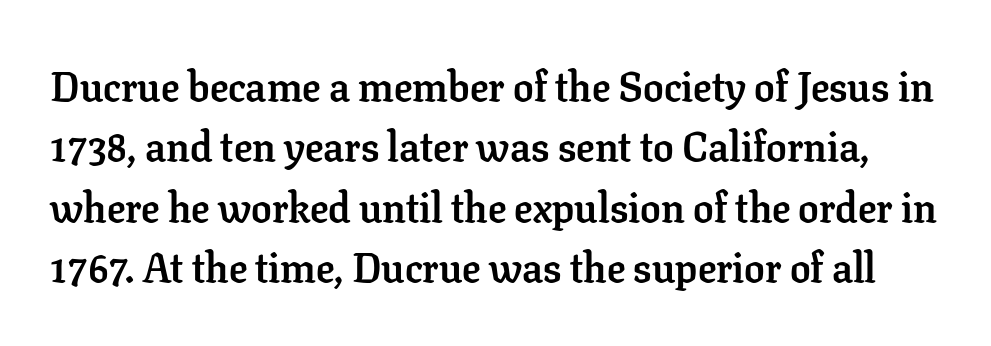
The image shows 41 px semibold serif type, upright; set normal line spacing (1.47x), normal letter spacing, not underlined; low stroke contrast and a medium x-height.
